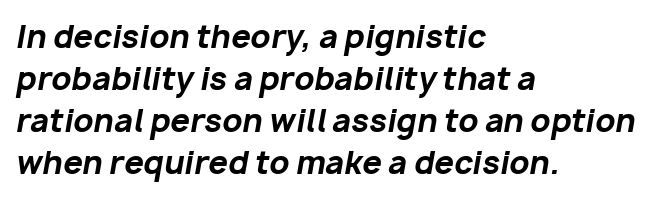
Emphasis by weight is at full strength: bold. Compared with typical body copy, the letter spacing here is the same. Is the block centered? No — it sits flush against the left margin. Varying glyph widths throughout — classic text-font behaviour. The axis of the letterforms is tilted away from vertical. The strip under each line holds only bare page.
